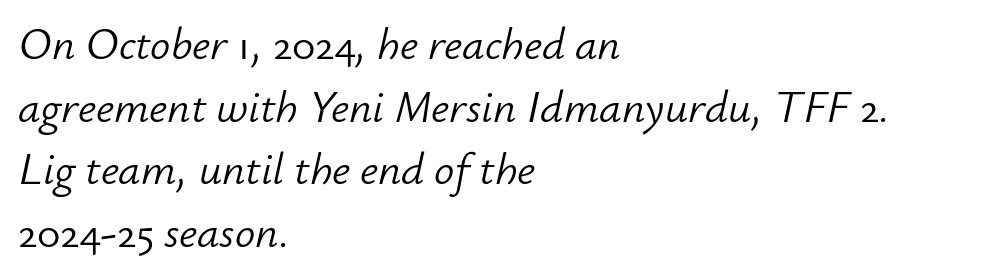
Q: Is the text bold? A: No.
Q: Is the text italic (slanted)? A: Yes, it leans right by about 12 degrees.
Q: Is the text underlined? A: No.
Q: How is the paragraph aligned? A: Left-aligned.
Q: Is the spacing between letters normal or unusually wide? A: Normal.
Q: Is the spacing between lines tight, normal or loose? A: Normal.
Q: Width (condensed, normal, or wide)? A: Normal.
Q: Stroke contrast? A: Low.
Q: x-height? A: Small.
Q: Monospaced? A: No.
